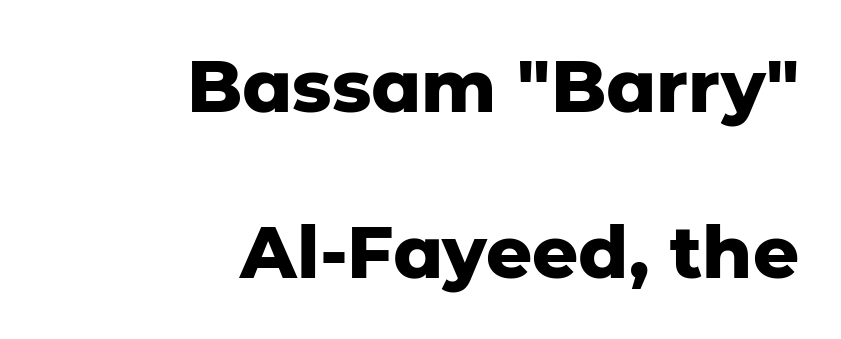
Spacing verdict: proportional, widths tailored to each character. The passage shown is typeset with a sans-serif family. Italic: no, the glyphs are upright roman. Where is the straight margin? On the right.
